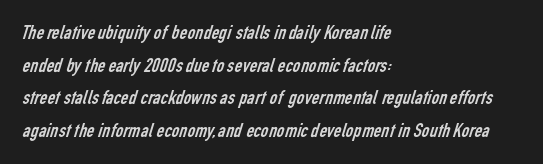
The setting favours the left margin, as ordinary paragraphs usually do. The strokes carry an ordinary text weight at most. Nobody touched the tracking dial on this one. The zone under the glyphs is completely vacant. A normal amount of white space separates one row of letters from the next.
